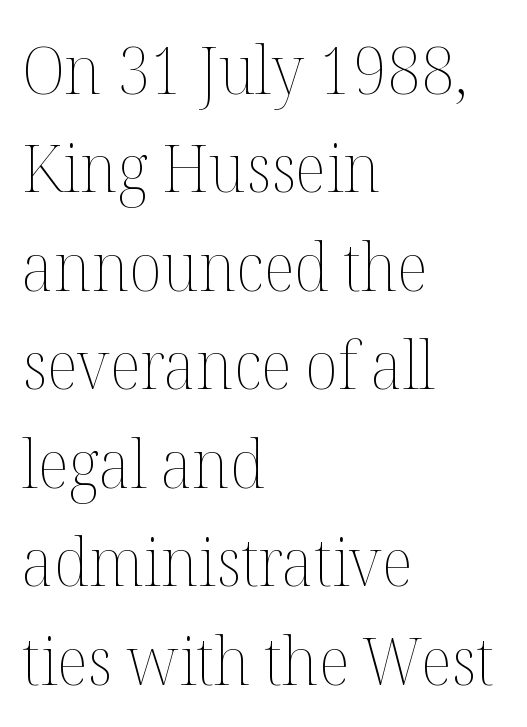
{"italic": "no", "bold": "no", "weight": "thin", "width": "normal", "stroke_contrast": "medium", "x_height": "medium", "monospaced": "no", "underline": "no", "align": "left", "line_spacing": "normal", "line_spacing_ratio": 1.47, "letter_spacing": "normal", "letter_spacing_em": 0.0, "glyph_px": 67}
